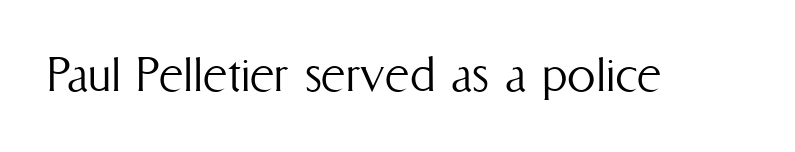
The image shows 57 px light, condensed type, upright; set normal letter spacing, not underlined; medium stroke contrast and a medium x-height.
